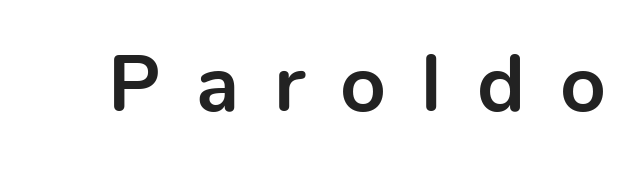
{"serif": "no", "italic": "no", "bold": "yes", "weight": "bold", "width": "normal", "x_height": "medium", "monospaced": "no", "underline": "no", "letter_spacing": "wide", "letter_spacing_em": 0.44, "glyph_px": 80}
